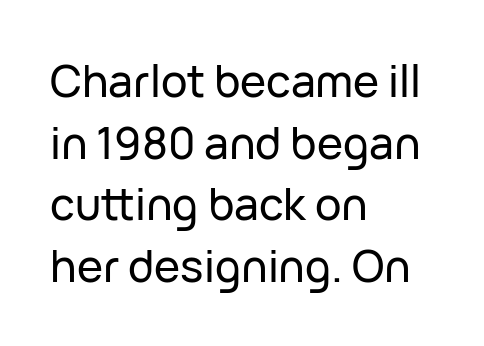
There is no visible air inserted between adjacent glyphs. The glyphs are unaccompanied by any horizontal stroke below them. Do the characters align in a grid? No, the font is proportional. Each new line begins a customary step beneath the previous one.
